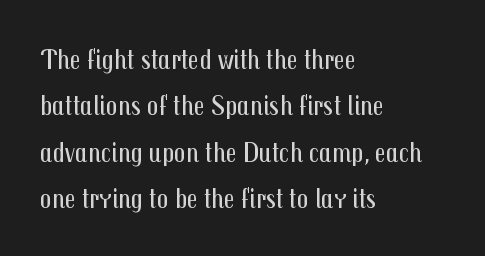
Horizontally, the lines are justified to the leading edge only. Is this a sans? Yes — the strokes have no serifs. There is no visible air inserted between adjacent glyphs. Character widths vary here, with narrow letters taking less room than wide ones. If you measured baseline to baseline, you'd find a middling distance. Bare-footed words on every line.
